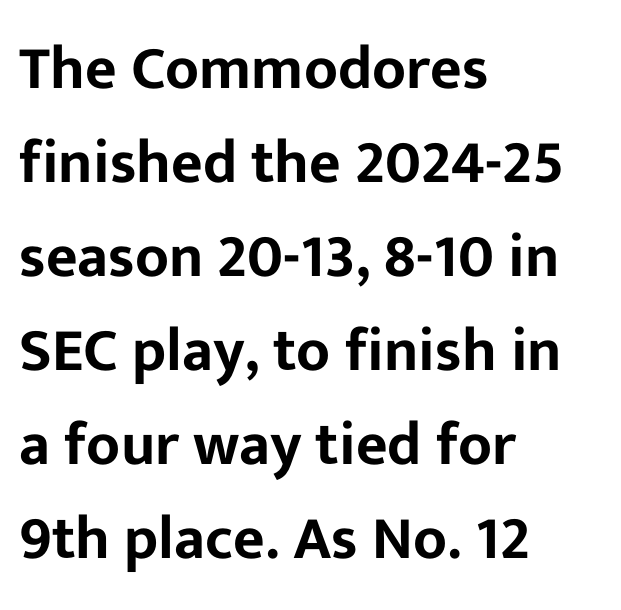
The image shows 61 px sans-serif type, upright; set left-aligned, normal line spacing (1.54x), normal letter spacing, not underlined; low stroke contrast and a medium x-height.
